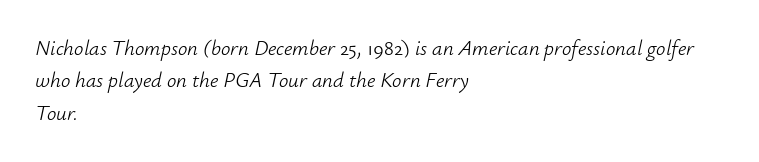
{"italic": "yes", "lean": "right", "slant_degrees": 12, "bold": "no", "underline": "no", "align": "left", "line_spacing": "normal", "line_spacing_ratio": 1.54, "letter_spacing": "normal", "letter_spacing_em": 0.0, "glyph_px": 21}
